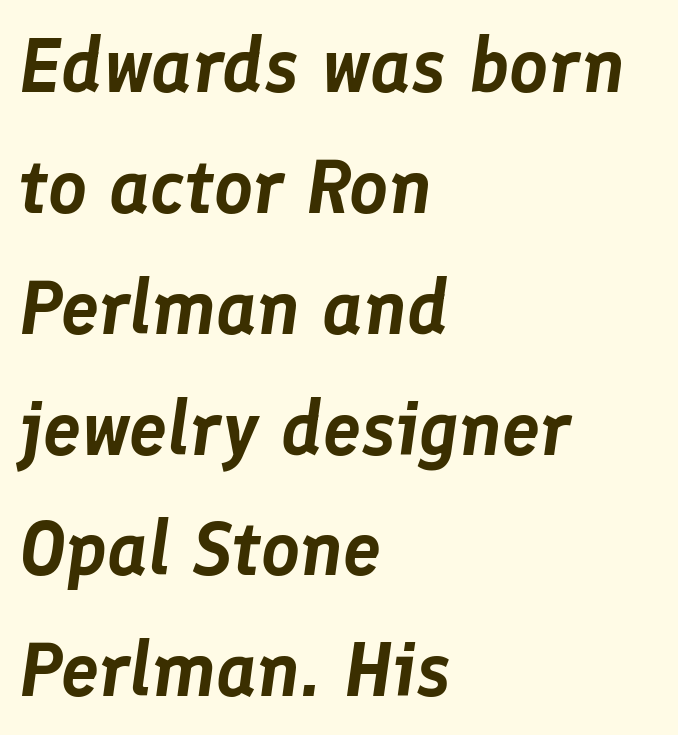
Q: Is the text italic (slanted)? A: Yes, it leans right by about 8 degrees.
Q: Is the text underlined? A: No.
Q: How is the paragraph aligned? A: Left-aligned.
Q: Is the spacing between letters normal or unusually wide? A: Normal.
Q: Is the spacing between lines tight, normal or loose? A: Normal.
Q: Width (condensed, normal, or wide)? A: Normal.
Q: Stroke contrast? A: Low.
Q: x-height? A: Medium.
Q: Monospaced? A: No.
